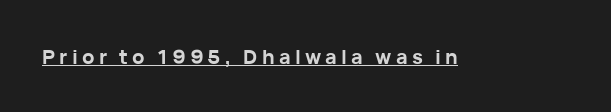
The image shows 20 px bold type, upright; set unusually wide letter spacing (+0.21 em), underlined.
